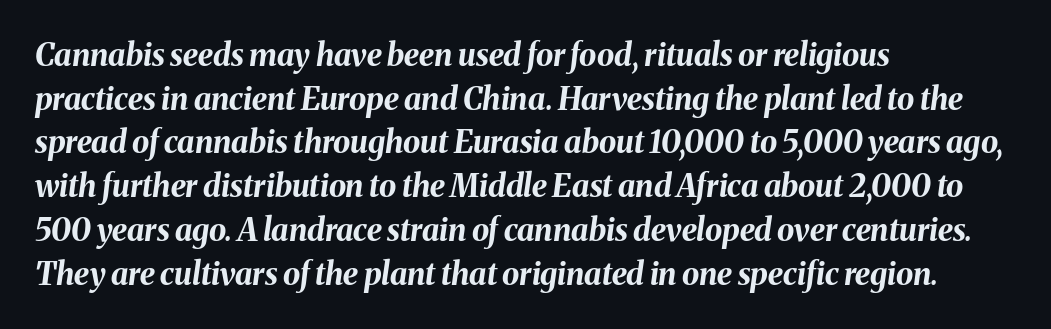
The image shows 31 px bold type, italic (leaning right); set left-aligned, normal line spacing (1.41x), normal letter spacing, not underlined; medium stroke contrast and a medium x-height.
